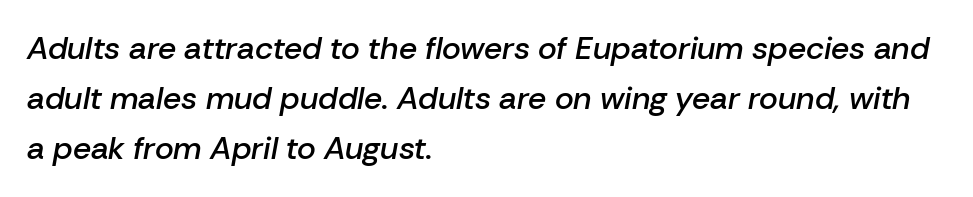
{"italic": "yes", "lean": "right", "slant_degrees": 10, "bold": "semi", "weight": "semibold", "width": "normal", "stroke_contrast": "low", "x_height": "medium", "monospaced": "no", "underline": "no", "align": "left", "line_spacing": "normal", "line_spacing_ratio": 1.57, "letter_spacing": "normal", "letter_spacing_em": 0.0, "glyph_px": 32}
